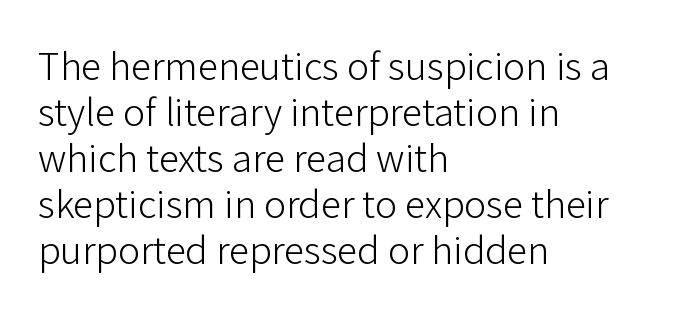
The image shows 41 px light sans-serif type, upright; set left-aligned, tight line spacing (1.12x), normal letter spacing, not underlined; low stroke contrast and a medium x-height.
